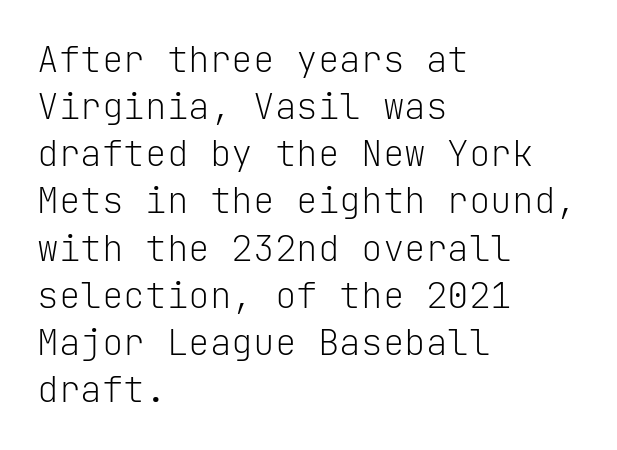
You could count columns in this text — the font is strictly monospaced. The line texture is even and compact thanks to regular tracking. Posture: upright roman. The characters display no serif detailing; their extremities are plain.
